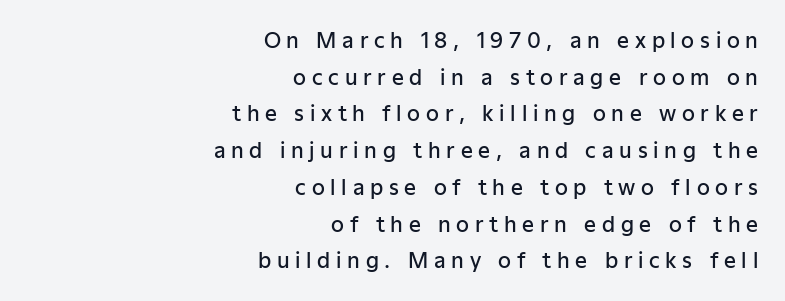
Q: Is the text bold? A: Semi-bold.
Q: Is the text italic (slanted)? A: No, it is upright.
Q: Is the text underlined? A: No.
Q: How is the paragraph aligned? A: Right-aligned.
Q: Is the spacing between letters normal or unusually wide? A: Unusually wide.
